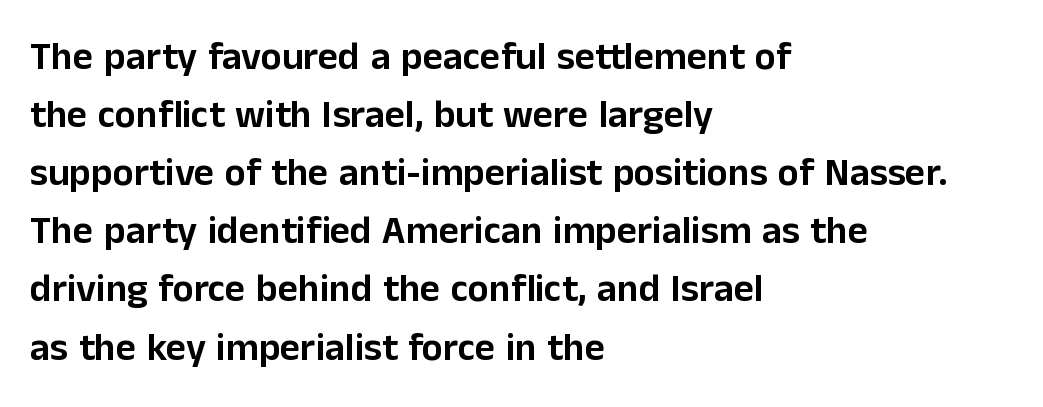
The image shows 39 px sans-serif type, upright; set left-aligned, normal line spacing (1.49x), normal letter spacing, not underlined; low stroke contrast and a medium x-height.
